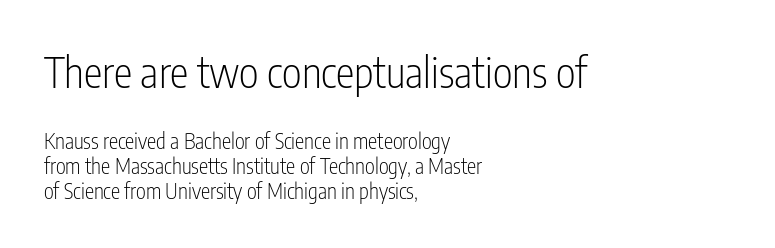
{"serif": "no", "italic": "no", "bold": "no", "weight": "light", "width": "condensed", "stroke_contrast": "low", "x_height": "medium", "monospaced": "no", "underline": "no", "align": "left", "line_spacing_ratio": 1.18, "letter_spacing": "normal", "letter_spacing_em": 0.0, "larger_block": "first", "size_ratio": 2.0, "glyph_px": 42}
